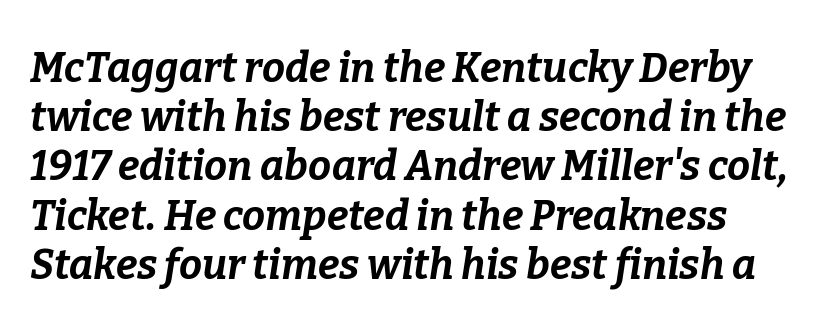
Style check: oblique. These lines carry a lot of weight — the face is fully bold. The foot of each line stays bare and open. A typesetter would call this proportional, since set widths differ per character. The tracking reads as untouched default to a designer's eye.
